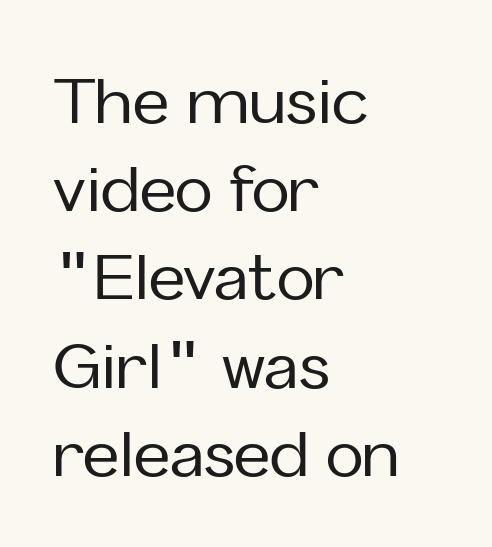
The image shows 63 px sans-serif type, upright; set left-aligned, normal line spacing (1.4x), normal letter spacing, not underlined; low stroke contrast and a medium x-height.
